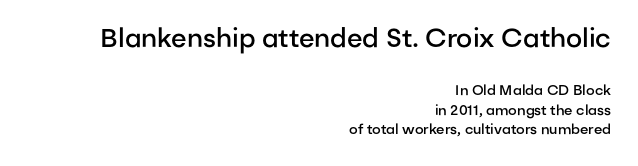
{"italic": "no", "bold": "semi", "underline": "no", "align": "right", "line_spacing": "normal", "line_spacing_ratio": 1.4, "letter_spacing": "normal", "letter_spacing_em": 0.0, "larger_block": "first", "size_ratio": 1.86, "glyph_px": 26}
